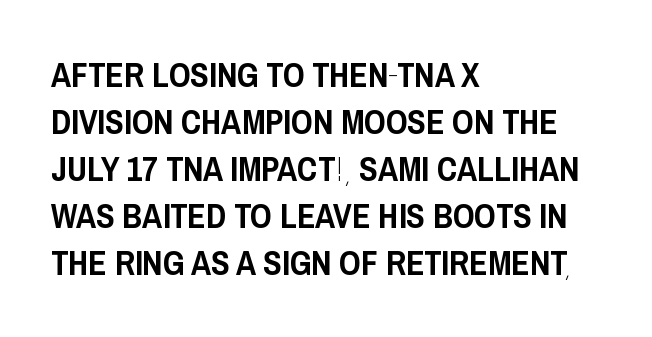
Q: Is the text italic (slanted)? A: No, it is upright.
Q: Is the typeface a serif or a sans-serif typeface? A: Sans-serif.
Q: Is the text underlined? A: No.
Q: How is the paragraph aligned? A: Left-aligned.
Q: Is the spacing between letters normal or unusually wide? A: Normal.
Q: Is the spacing between lines tight, normal or loose? A: Normal.
Q: Width (condensed, normal, or wide)? A: Condensed.
Q: Stroke contrast? A: Low.
Q: x-height? A: Large.
Q: Monospaced? A: No.
